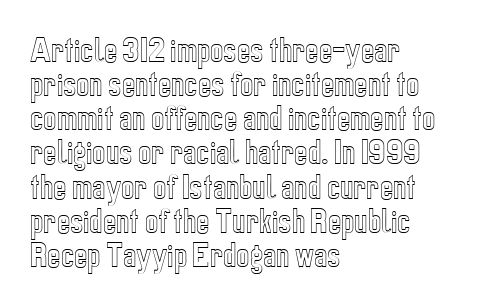
Q: Is the text italic (slanted)? A: No, it is upright.
Q: Is the text underlined? A: No.
Q: How is the paragraph aligned? A: Left-aligned.
Q: Is the spacing between letters normal or unusually wide? A: Normal.
Q: Width (condensed, normal, or wide)? A: Condensed.
Q: x-height? A: Medium.
Q: Monospaced? A: No.
